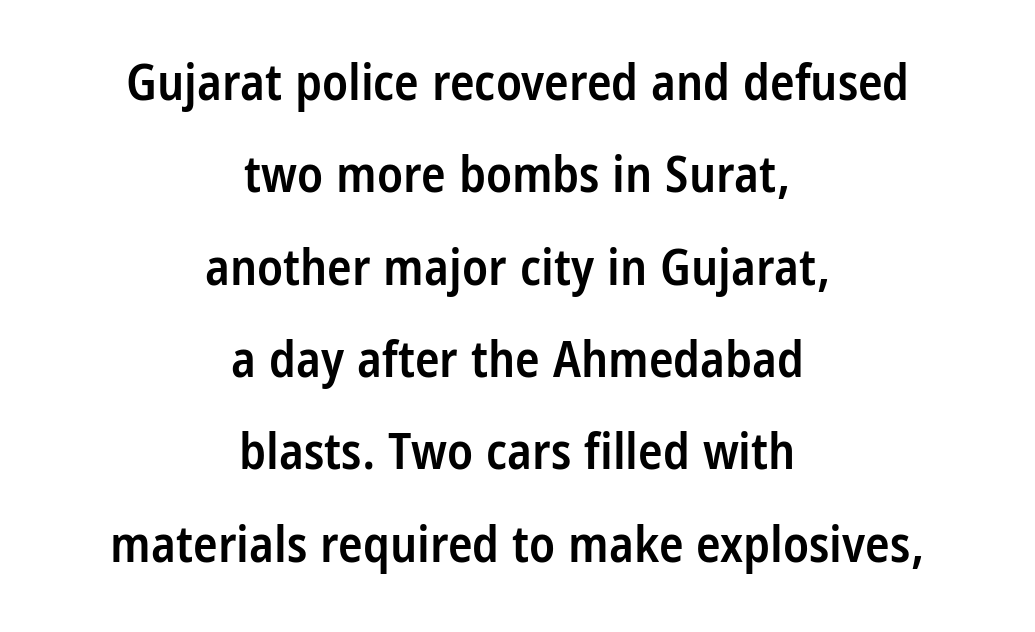
Q: Is the text bold? A: Semi-bold.
Q: Is the text italic (slanted)? A: No, it is upright.
Q: Is the typeface a serif or a sans-serif typeface? A: Sans-serif.
Q: Is the text underlined? A: No.
Q: How is the paragraph aligned? A: Centered.
Q: Is the spacing between letters normal or unusually wide? A: Normal.
Q: Width (condensed, normal, or wide)? A: Condensed.
Q: Stroke contrast? A: Low.
Q: x-height? A: Large.
Q: Monospaced? A: No.
